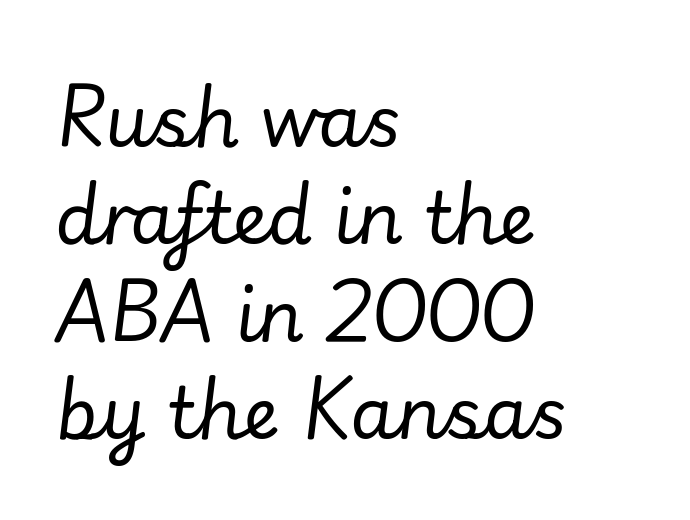
The image shows 71 px regular-weight type, italic (leaning right); set left-aligned, normal line spacing (1.37x), normal letter spacing, not underlined; low stroke contrast and a small x-height.
